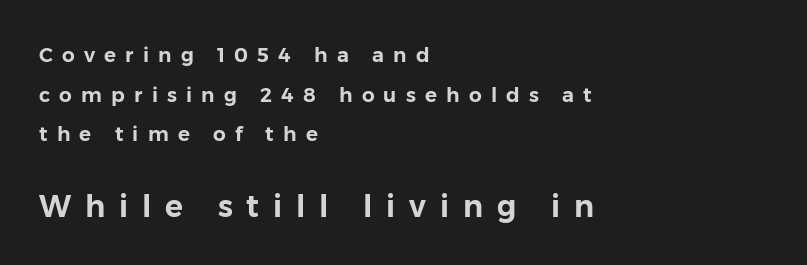
{"serif": "no", "italic": "no", "width": "normal", "stroke_contrast": "low", "x_height": "medium", "monospaced": "no", "underline": "no", "align": "left", "line_spacing": "loose", "line_spacing_ratio": 1.98, "letter_spacing": "wide", "letter_spacing_em": 0.46, "larger_block": "second", "size_ratio": 1.5, "glyph_px": 30}
